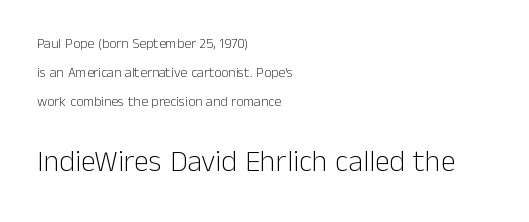
On a weight scale, this lands at 450 or below. Widely set lines give the paragraph a tall, airy silhouette. Reading down the block, your eye returns to a fixed left position each line. Size contrast runs from small at the top to large at the bottom. Note the varied advance widths — an 'i' is clearly narrower than an 'm'. This is roman type, the default non-slanted kind.
